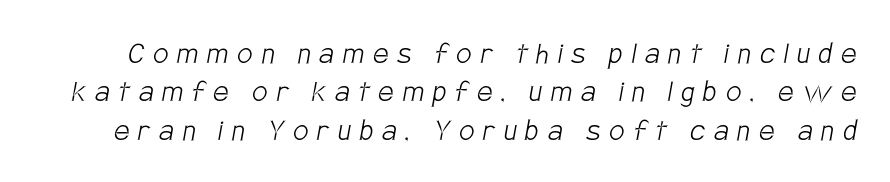
Q: Is the text bold? A: No.
Q: Is the typeface a serif or a sans-serif typeface? A: Sans-serif.
Q: Is the text underlined? A: No.
Q: Is the spacing between letters normal or unusually wide? A: Unusually wide.
Q: Is the spacing between lines tight, normal or loose? A: Tight.
Q: Width (condensed, normal, or wide)? A: Condensed.
Q: Stroke contrast? A: Low.
Q: x-height? A: Large.
Q: Monospaced? A: No.
